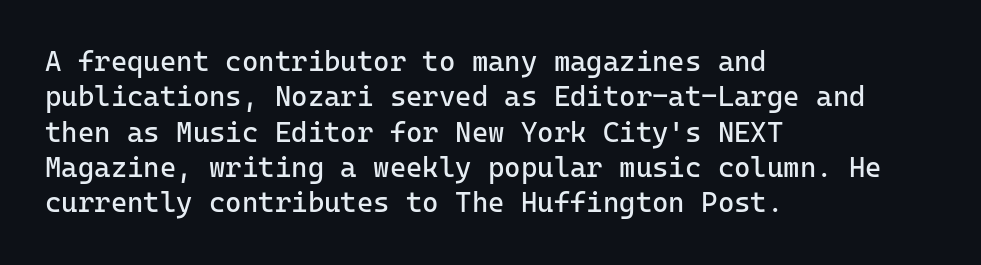
Q: Is the text bold? A: No.
Q: Is the text italic (slanted)? A: No, it is upright.
Q: Is the typeface a serif or a sans-serif typeface? A: Sans-serif.
Q: Is the text underlined? A: No.
Q: How is the paragraph aligned? A: Left-aligned.
Q: Is the spacing between letters normal or unusually wide? A: Normal.
Q: Is the spacing between lines tight, normal or loose? A: Normal.
Q: Width (condensed, normal, or wide)? A: Normal.
Q: Stroke contrast? A: Low.
Q: x-height? A: Medium.
Q: Monospaced? A: Yes.
